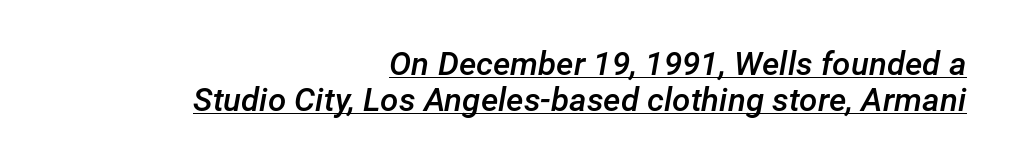
The image shows 33 px semibold type, italic (leaning right); set right-aligned, tight line spacing (1.09x), normal letter spacing, underlined; low stroke contrast and a medium x-height.
